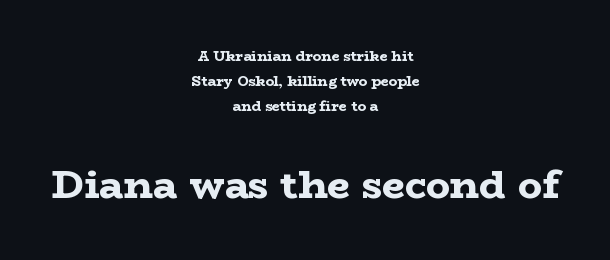
Stroke terminals: seriffed. Strong, thick strokes mark this as bold type. Proportional: the letters do not fall into vertical columns. Of the two passages, the one underneath uses the larger point size. A student would call this center alignment; a typographer would say set centered. Honestly, the letter spacing is just normal — you wouldn't notice it.
